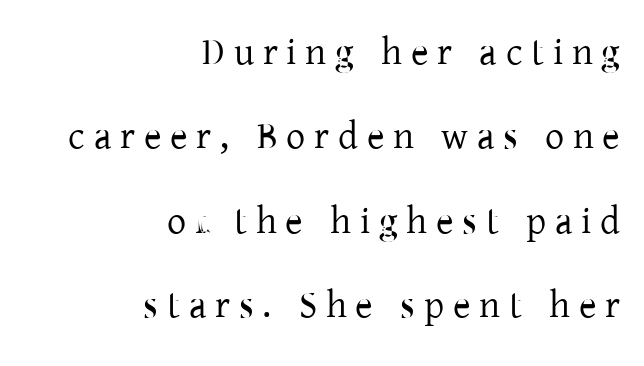
The image shows 38 px regular-weight serif type, upright; set right-aligned, loose line spacing (2.22x), unusually wide letter spacing (+0.23 em), not underlined; low stroke contrast and a medium x-height.
